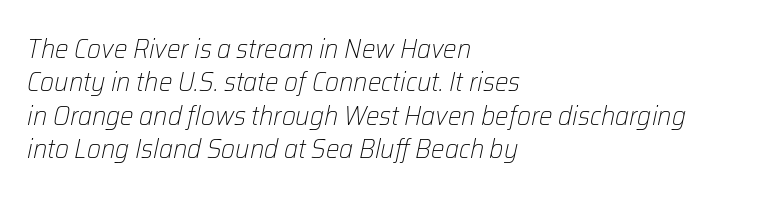
{"italic": "yes", "lean": "right", "slant_degrees": 12, "bold": "no", "underline": "no", "align": "left", "line_spacing_ratio": 1.24, "letter_spacing": "normal", "letter_spacing_em": 0.0, "glyph_px": 27}
